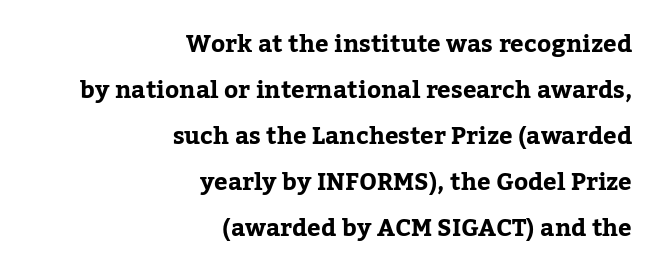
The image shows 24 px bold type, upright; set right-aligned, loose line spacing (1.92x), normal letter spacing, not underlined.
